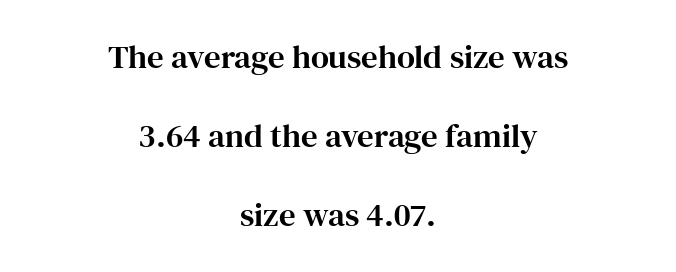
The image shows 33 px serif type, upright; set centered, loose line spacing (2.4x), normal letter spacing, not underlined; high stroke contrast and a medium x-height.
